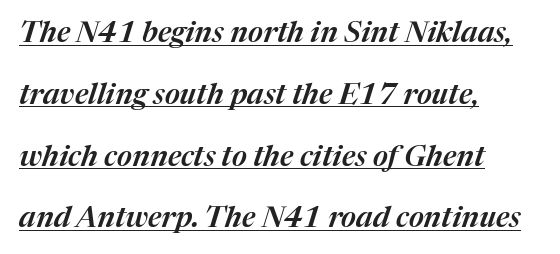
A baseline rule has been typeset under these characters. This sample has the flowing, uneven cadence of proportional lettering. Tracking here is standard; glyphs follow each other at the usual distance. Visually the block forms a straight wall on the left and a jagged coastline on the right.
